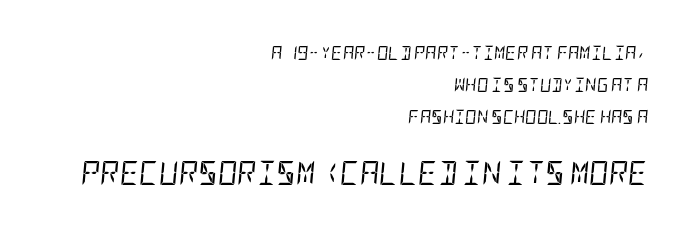
{"italic": "yes", "lean": "right", "slant_degrees": 5, "bold": "no", "underline": "no", "align": "right", "line_spacing": "loose", "line_spacing_ratio": 2.27, "letter_spacing": "normal", "letter_spacing_em": 0.0, "larger_block": "second", "size_ratio": 1.71, "glyph_px": 24}
